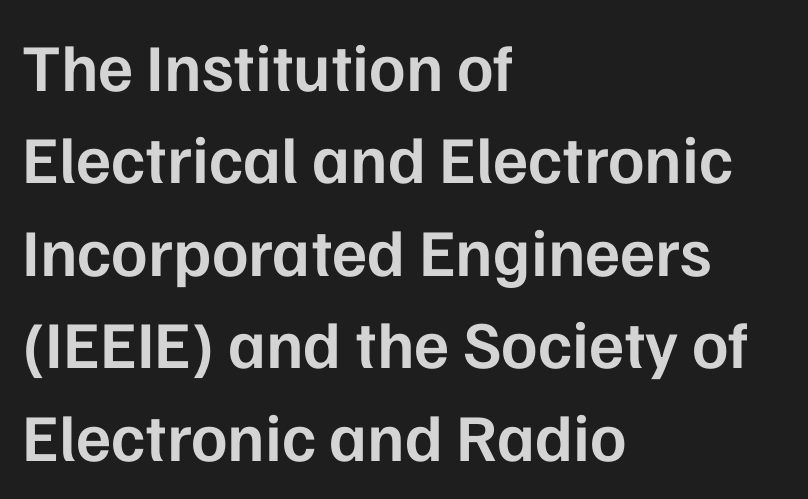
Check where the strokes stop: nothing finishes them off — pure sans. The letters stand straight up with perfectly vertical stems. The sample has been set in demibold, a notch under bold. Note the varied advance widths — an 'i' is clearly narrower than an 'm'. Unmarked baselines from the first word to the last. Whoever set this chose a conventional vertical rhythm.
